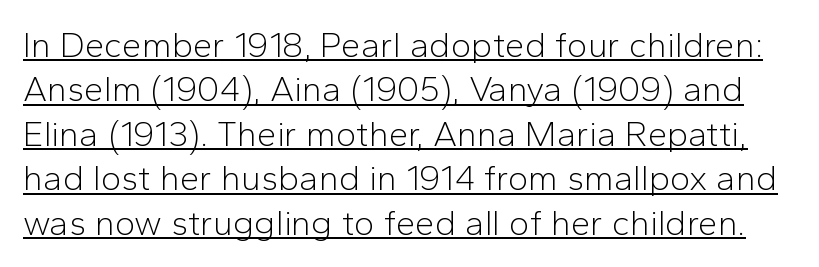
The image shows 35 px light sans-serif type, upright; set normal line spacing (1.27x), normal letter spacing, underlined; low stroke contrast and a medium x-height.
